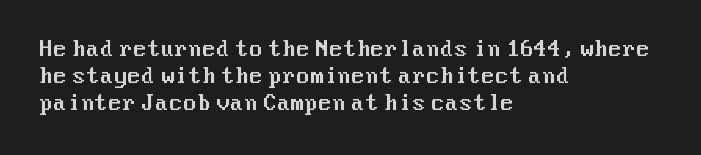
Q: Is the text italic (slanted)? A: No, it is upright.
Q: Is the text underlined? A: No.
Q: How is the paragraph aligned? A: Left-aligned.
Q: Is the spacing between letters normal or unusually wide? A: Normal.
Q: Is the spacing between lines tight, normal or loose? A: Normal.
